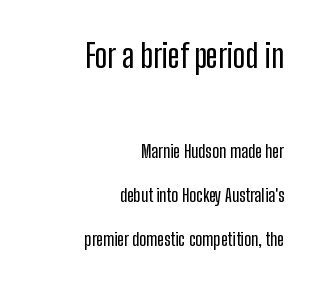
The passage is arranged like a letterhead date or caption credit — flush right. Unmarked baselines from the first word to the last. The line-height multiplier appears high, well above default. Looks like regular typesetting: each glyph gets only the width it needs. Whoever set this made the first block the dominant, larger element.
